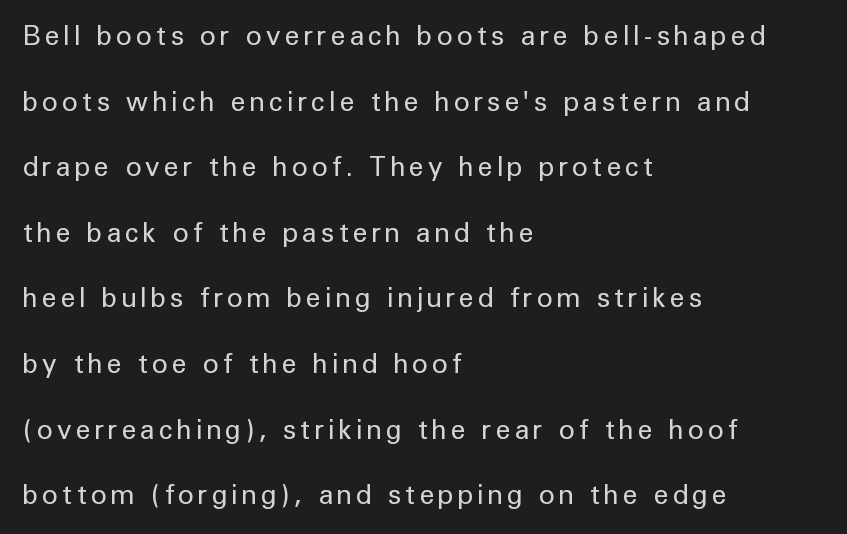
The image shows 27 px text type, upright; set left-aligned, loose line spacing (2.43x), not underlined.
